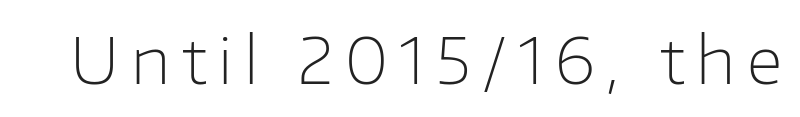
{"serif": "no", "italic": "no", "bold": "no", "weight": "light", "width": "normal", "stroke_contrast": "low", "x_height": "medium", "monospaced": "no", "underline": "no", "glyph_px": 64}
